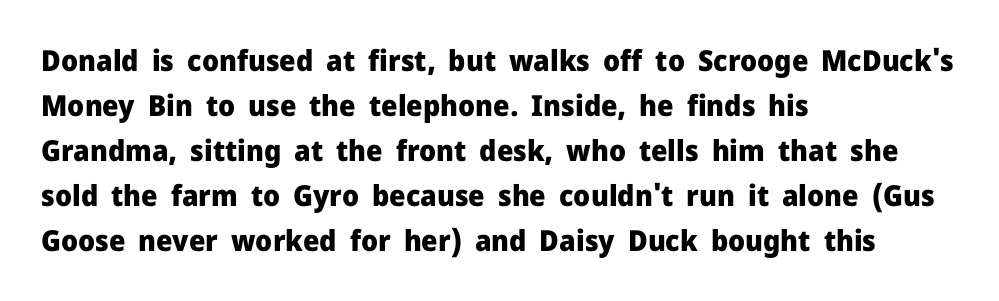
Tracking value appears to be zero — textbook default spacing. No italicization has been applied; the sample stays upright. All the whitespace from short lines collects on the right. Here the designer chose a conventional face with non-uniform glyph widths.
